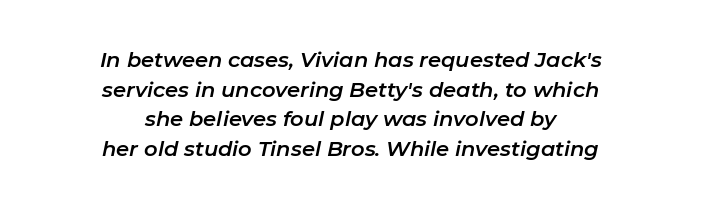
{"italic": "yes", "lean": "right", "slant_degrees": 11, "underline": "no", "align": "center", "line_spacing": "normal", "line_spacing_ratio": 1.41, "letter_spacing": "normal", "letter_spacing_em": 0.0, "glyph_px": 21}
